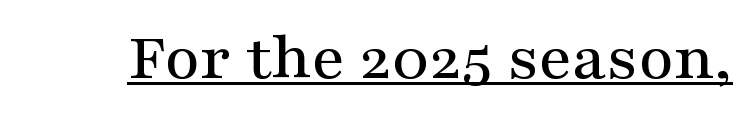
Q: Is the text italic (slanted)? A: No, it is upright.
Q: Is the typeface a serif or a sans-serif typeface? A: Serif.
Q: Is the text underlined? A: Yes.
Q: Is the spacing between letters normal or unusually wide? A: Normal.
Q: Width (condensed, normal, or wide)? A: Wide.
Q: Stroke contrast? A: Medium.
Q: x-height? A: Medium.
Q: Monospaced? A: No.
